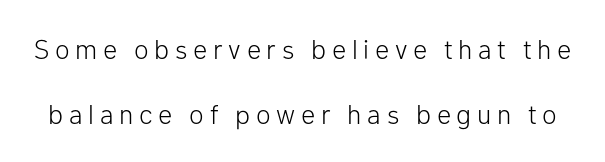
Q: Is the text bold? A: No.
Q: Is the text italic (slanted)? A: No, it is upright.
Q: Is the text underlined? A: No.
Q: Is the spacing between letters normal or unusually wide? A: Unusually wide.
Q: Is the spacing between lines tight, normal or loose? A: Loose.
